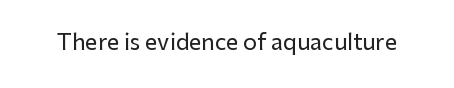
The image shows 22 px text type, upright; set normal letter spacing, not underlined.
